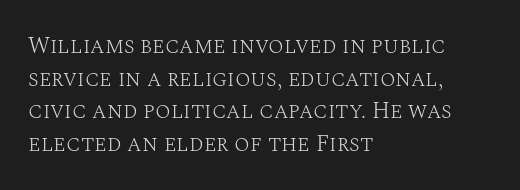
Characters follow at the spacing the type designer built in. The letterforms sit at book weight or below. Rendered with straight, roman letterforms. The rows are spaced the way most documents space them. The strip under each line holds only bare page.
